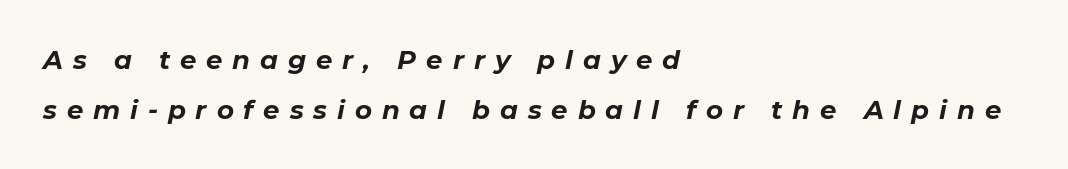
{"italic": "yes", "lean": "right", "slant_degrees": 11, "bold": "yes", "underline": "no", "align": "left", "line_spacing": "loose", "line_spacing_ratio": 1.91, "letter_spacing": "wide", "letter_spacing_em": 0.38, "glyph_px": 26}
